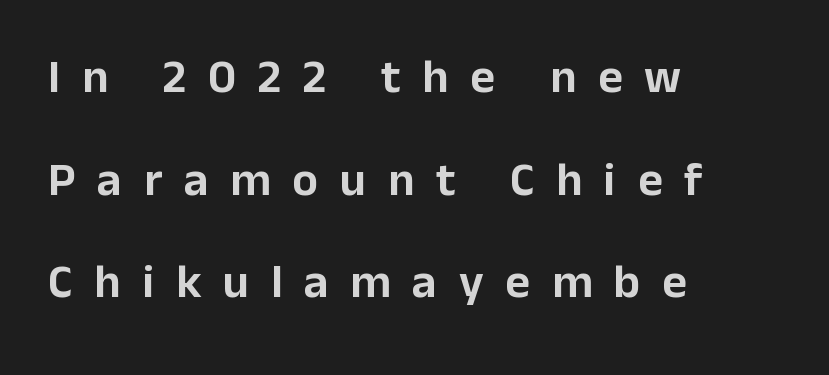
The image shows 48 px sans-serif type, upright; set left-aligned, loose line spacing (2.14x), unusually wide letter spacing (+0.45 em), not underlined; low stroke contrast and a medium x-height.
